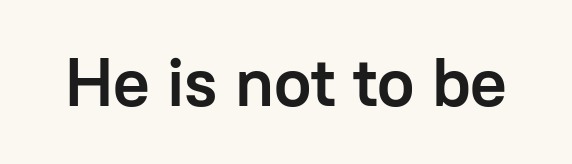
Q: Is the text bold? A: Yes.
Q: Is the text italic (slanted)? A: No, it is upright.
Q: Is the typeface a serif or a sans-serif typeface? A: Sans-serif.
Q: Is the text underlined? A: No.
Q: Is the spacing between letters normal or unusually wide? A: Normal.
Q: Width (condensed, normal, or wide)? A: Normal.
Q: Stroke contrast? A: Low.
Q: x-height? A: Medium.
Q: Monospaced? A: No.
